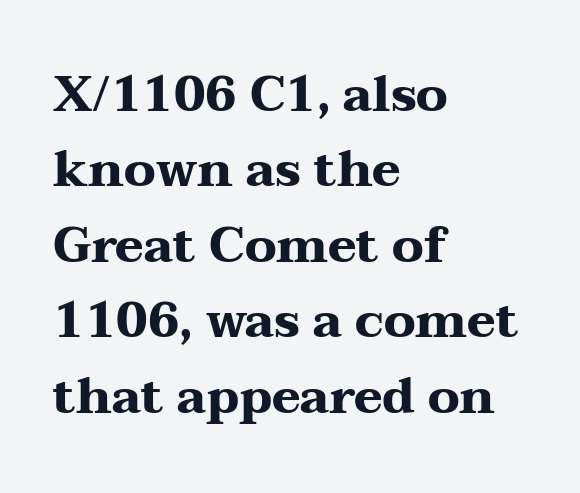
The lettering holds an erect, upright posture throughout. The baseline area is clear. You could not count columns in this text — the font is proportionally spaced. Short and long lines alike share a common starting point at left. Note: serifs present on the glyphs.
